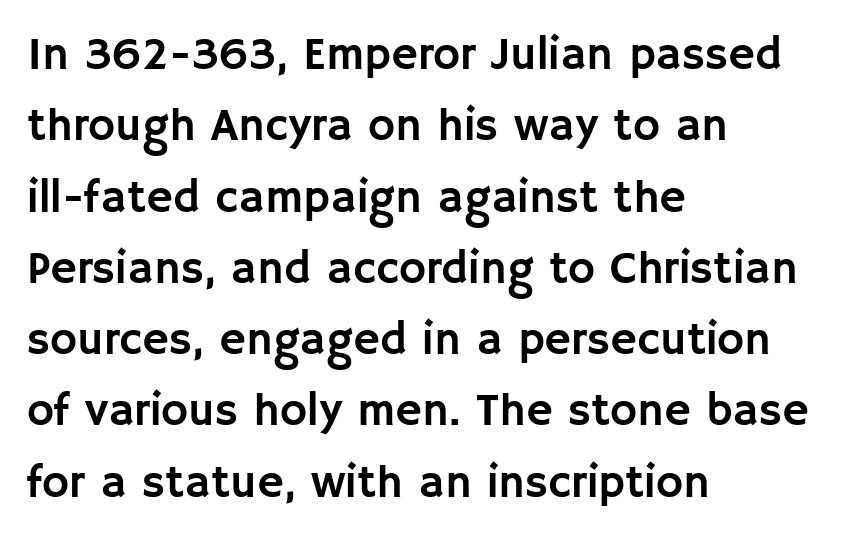
Interline gaps are of average width in this sample. Nothing unusual about the tracking: characters are spaced as the font intends. A classic flush-left, rag-right setting is used for this passage. Think of a printed novel: that variable character pitch is what you see here.
